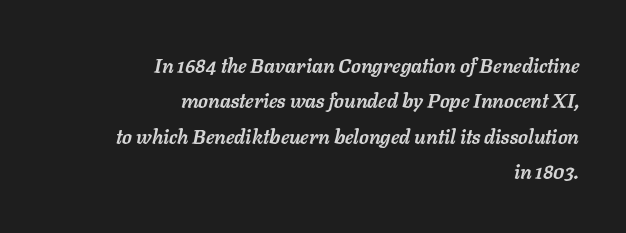
{"italic": "yes", "lean": "right", "slant_degrees": 11, "bold": "yes", "underline": "no", "align": "right", "line_spacing_ratio": 1.77, "letter_spacing": "normal", "letter_spacing_em": 0.0, "glyph_px": 20}
